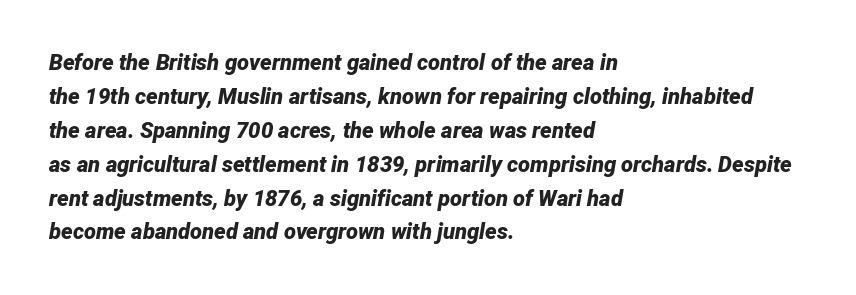
Q: Is the text bold? A: Yes.
Q: Is the text italic (slanted)? A: Yes, it leans right by about 12 degrees.
Q: Is the text underlined? A: No.
Q: How is the paragraph aligned? A: Left-aligned.
Q: Is the spacing between letters normal or unusually wide? A: Normal.
Q: Is the spacing between lines tight, normal or loose? A: Normal.
